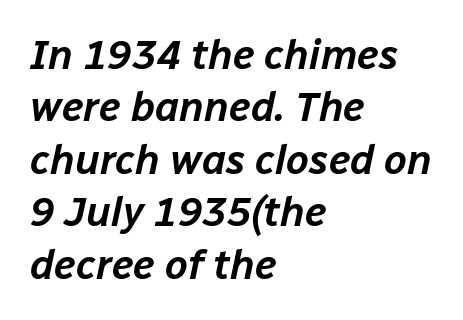
{"italic": "yes", "lean": "right", "slant_degrees": 12, "width": "normal", "stroke_contrast": "low", "x_height": "medium", "monospaced": "no", "underline": "no", "align": "left", "line_spacing": "normal", "line_spacing_ratio": 1.28, "letter_spacing": "normal", "letter_spacing_em": 0.0, "glyph_px": 41}
